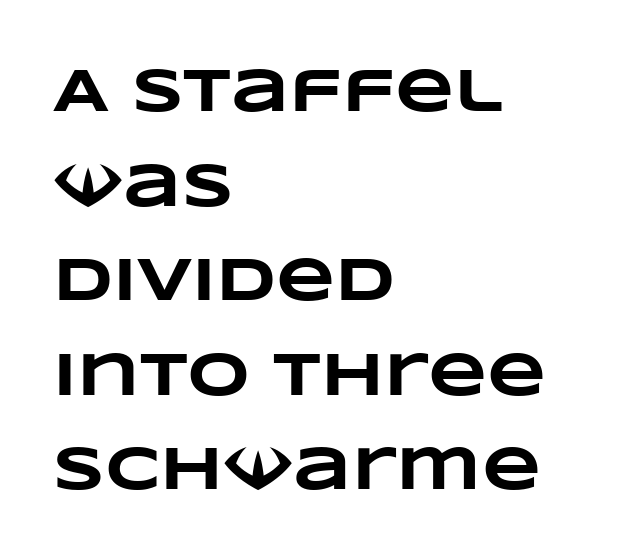
Q: Is the text bold? A: Yes.
Q: Is the text underlined? A: No.
Q: How is the paragraph aligned? A: Left-aligned.
Q: Is the spacing between letters normal or unusually wide? A: Normal.
Q: Is the spacing between lines tight, normal or loose? A: Normal.
Q: Width (condensed, normal, or wide)? A: Wide.
Q: Stroke contrast? A: Low.
Q: x-height? A: Large.
Q: Monospaced? A: No.
